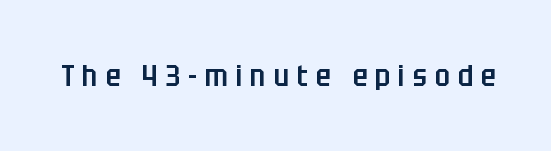
Q: Is the text bold? A: Semi-bold.
Q: Is the text italic (slanted)? A: No, it is upright.
Q: Is the typeface a serif or a sans-serif typeface? A: Sans-serif.
Q: Is the text underlined? A: No.
Q: Is the spacing between letters normal or unusually wide? A: Unusually wide.
Q: Width (condensed, normal, or wide)? A: Condensed.
Q: Stroke contrast? A: Low.
Q: x-height? A: Large.
Q: Monospaced? A: No.
